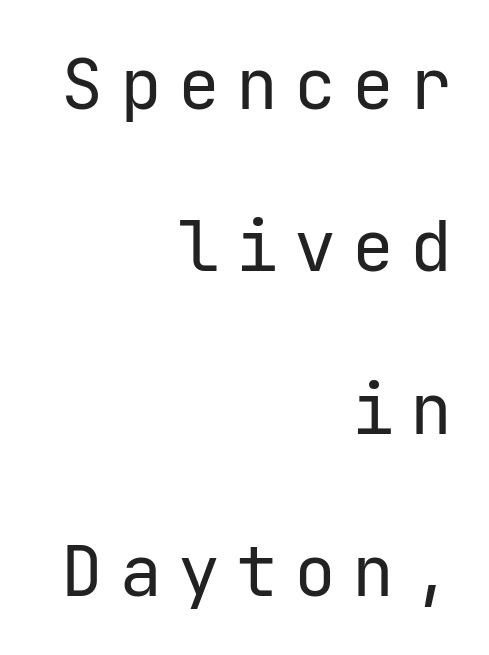
{"serif": "no", "italic": "no", "bold": "no", "weight": "regular", "width": "normal", "stroke_contrast": "low", "x_height": "medium", "underline": "no", "align": "right", "line_spacing": "loose", "line_spacing_ratio": 2.32, "letter_spacing": "wide", "letter_spacing_em": 0.23, "glyph_px": 70}
